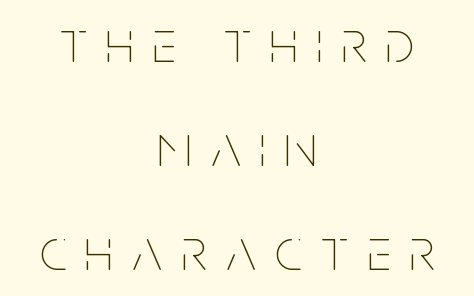
The image shows 60 px thin, condensed type, upright; set centered, line spacing 1.73x, unusually wide letter spacing (+0.32 em), not underlined; low stroke contrast and a large x-height.
